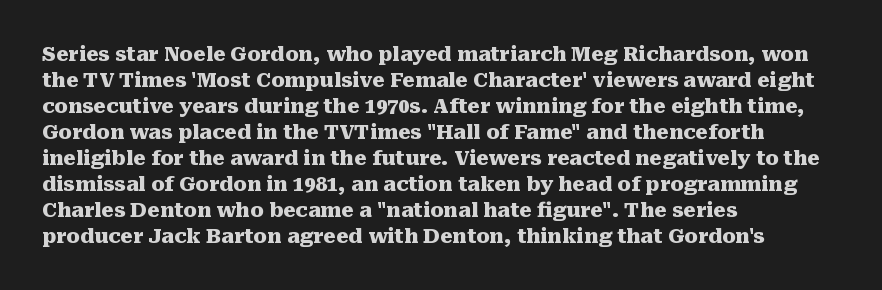
The image shows 20 px bold type, upright; set left-aligned, normal line spacing (1.3x), normal letter spacing, not underlined.
